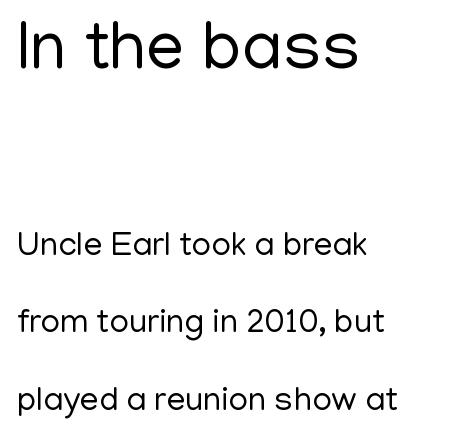
{"serif": "no", "italic": "no", "bold": "no", "weight": "regular", "width": "normal", "stroke_contrast": "low", "x_height": "medium", "monospaced": "no", "underline": "no", "align": "left", "line_spacing": "loose", "line_spacing_ratio": 2.28, "letter_spacing": "normal", "letter_spacing_em": 0.0, "larger_block": "first", "size_ratio": 2.03, "glyph_px": 69}
